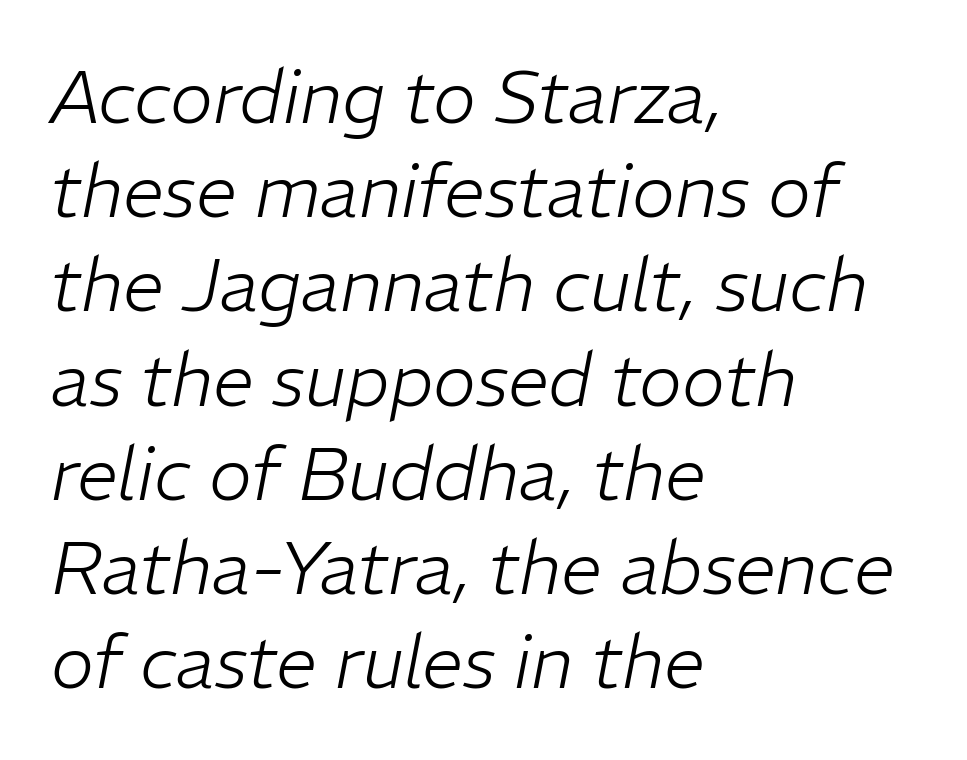
Casual observation: everything's shoved over to the left. Think standard paragraph weight, or any step lighter than that. These lines are rendered in a variable-pitch font. Here the glyphs are tracked normally, forming tight word shapes.
